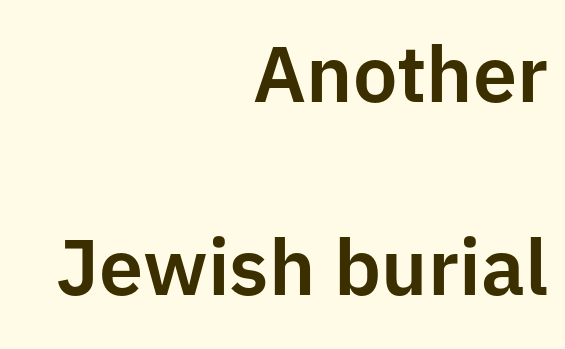
If you drew a ruler down the right edge, every line would touch it. Does the lettering tilt? It doesn't — this is upright. The vertical gap from one line to the next is large. Honestly, the letter spacing is just normal — you wouldn't notice it. Spacing verdict: proportional, widths tailored to each character.
